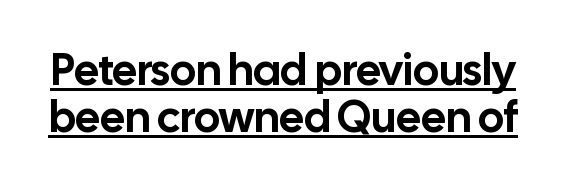
The image shows 44 px sans-serif type, upright; set tight line spacing (1.07x), normal letter spacing, underlined; low stroke contrast and a medium x-height.
